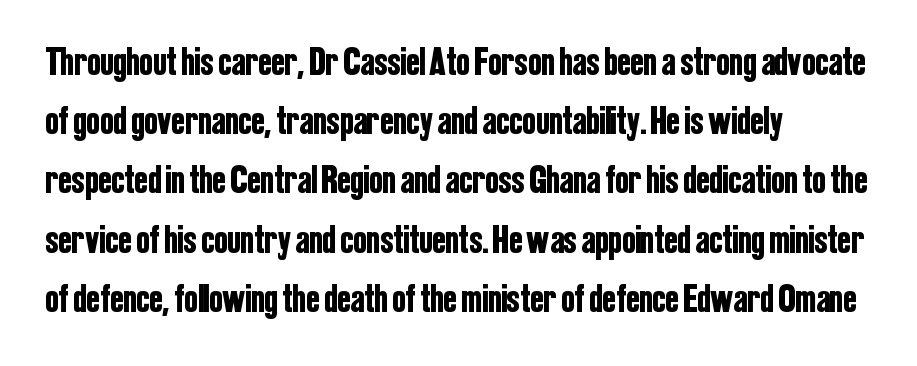
Q: Is the text italic (slanted)? A: No, it is upright.
Q: Is the typeface a serif or a sans-serif typeface? A: Sans-serif.
Q: Is the text underlined? A: No.
Q: How is the paragraph aligned? A: Left-aligned.
Q: Is the spacing between letters normal or unusually wide? A: Normal.
Q: Is the spacing between lines tight, normal or loose? A: Normal.
Q: Width (condensed, normal, or wide)? A: Condensed.
Q: Stroke contrast? A: Low.
Q: x-height? A: Medium.
Q: Monospaced? A: No.
